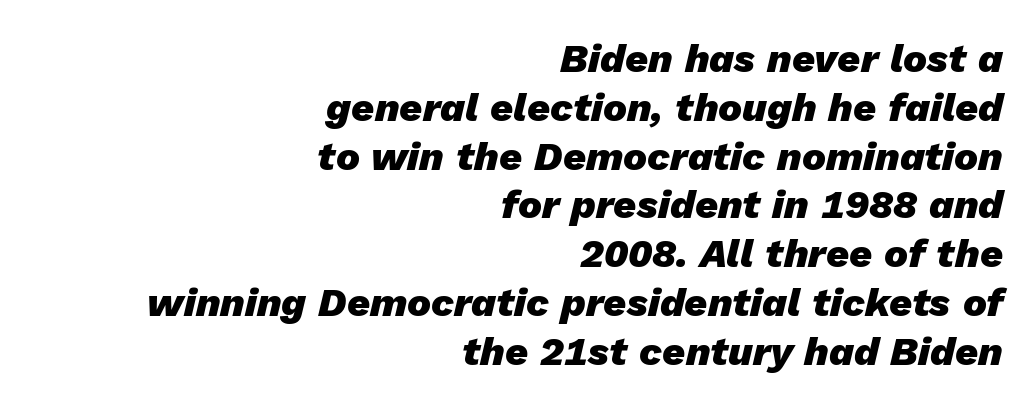
{"italic": "yes", "lean": "right", "slant_degrees": 13, "bold": "yes", "weight": "heavy", "width": "normal", "stroke_contrast": "low", "x_height": "medium", "monospaced": "no", "underline": "no", "align": "right", "line_spacing_ratio": 1.22, "letter_spacing": "normal", "letter_spacing_em": 0.0, "glyph_px": 40}
